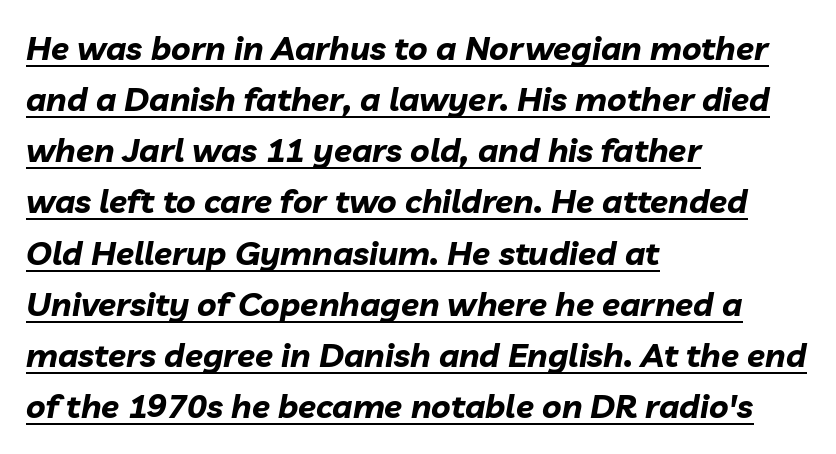
Every character sits at an angle, as italics do. Notice how the passage keeps a crisp vertical edge on the left only. The letters advance in unequal steps, a hallmark of proportional type. Rows of type keep a routine distance in the vertical direction. Caption: lettering with a line underneath. The gaps between neighbouring characters are ordinary and unremarkable.
